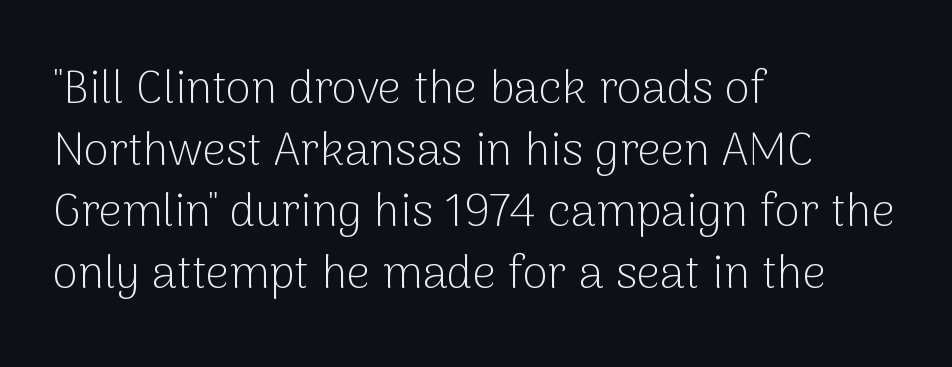
{"serif": "no", "italic": "no", "bold": "no", "weight": "light", "width": "normal", "stroke_contrast": "low", "x_height": "medium", "monospaced": "no", "underline": "no", "align": "left", "line_spacing": "normal", "line_spacing_ratio": 1.34, "letter_spacing": "normal", "letter_spacing_em": 0.0, "glyph_px": 46}
